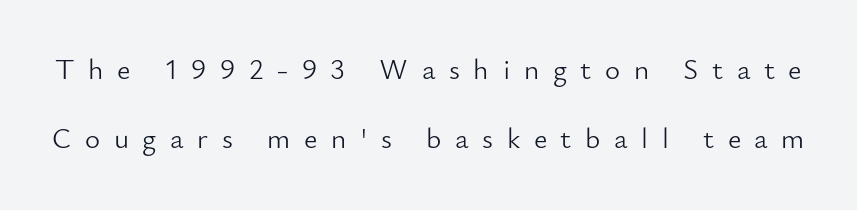
Q: Is the text bold? A: No.
Q: Is the text italic (slanted)? A: No, it is upright.
Q: Is the typeface a serif or a sans-serif typeface? A: Sans-serif.
Q: Is the text underlined? A: No.
Q: Is the spacing between letters normal or unusually wide? A: Unusually wide.
Q: Is the spacing between lines tight, normal or loose? A: Loose.
Q: Width (condensed, normal, or wide)? A: Normal.
Q: Stroke contrast? A: Low.
Q: x-height? A: Small.
Q: Monospaced? A: No.
